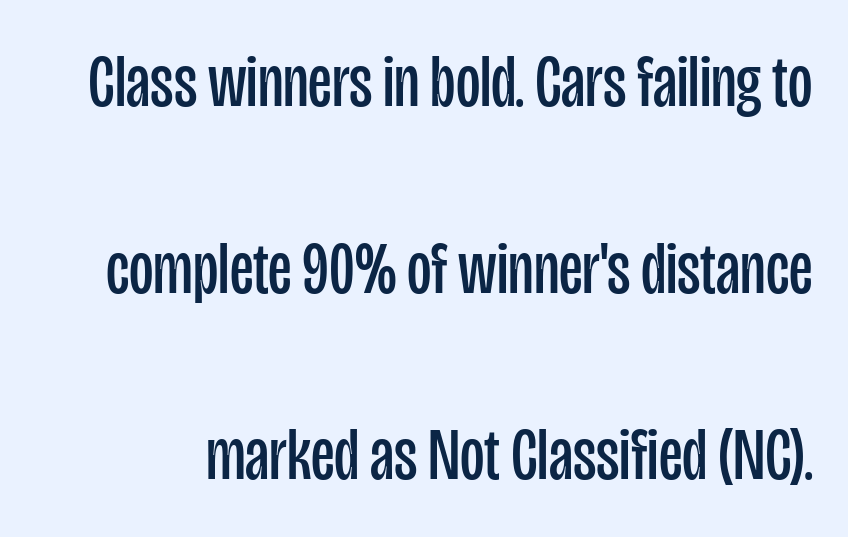
Q: Is the text bold? A: No.
Q: Is the text italic (slanted)? A: No, it is upright.
Q: Is the typeface a serif or a sans-serif typeface? A: Sans-serif.
Q: Is the text underlined? A: No.
Q: Is the spacing between letters normal or unusually wide? A: Normal.
Q: Is the spacing between lines tight, normal or loose? A: Loose.
Q: Width (condensed, normal, or wide)? A: Condensed.
Q: Stroke contrast? A: Low.
Q: x-height? A: Large.
Q: Monospaced? A: No.
